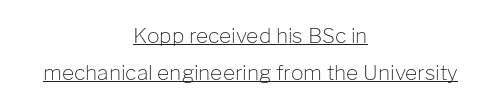
Q: Is the text bold? A: No.
Q: Is the text italic (slanted)? A: No, it is upright.
Q: Is the text underlined? A: Yes.
Q: How is the paragraph aligned? A: Centered.
Q: Is the spacing between letters normal or unusually wide? A: Normal.
